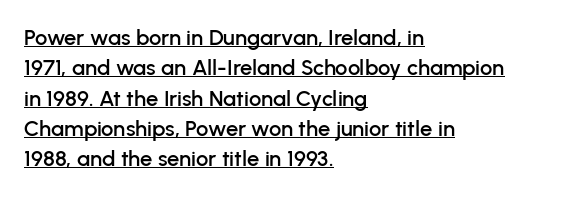
Leftover space on each line is placed entirely after the last word. The lines sit at an ordinary, default distance from one another. Characters remain perfectly vertical along every line. The line texture is even and compact thanks to regular tracking.
